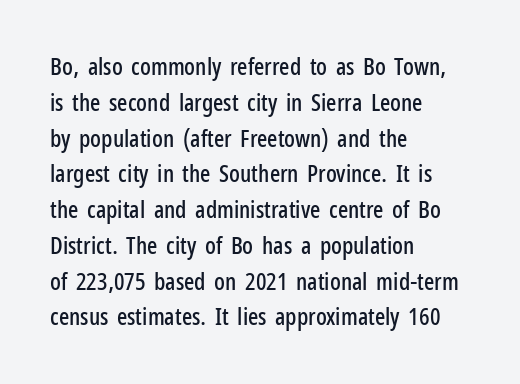
Summary of vertical rhythm: regular, with standard interline spacing. Is the block centered? No — it sits flush against the left margin. Nobody drew a line under any word here. Unlike italic type, these characters show no tilt at all.
